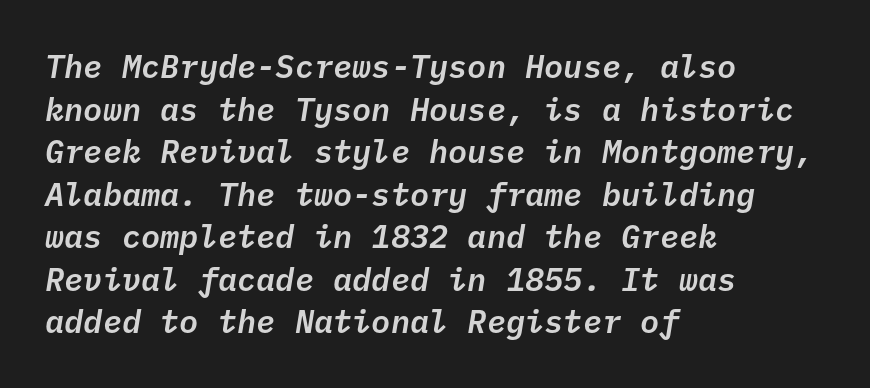
Q: Is the text italic (slanted)? A: Yes, it leans right by about 10 degrees.
Q: Is the text underlined? A: No.
Q: How is the paragraph aligned? A: Left-aligned.
Q: Is the spacing between letters normal or unusually wide? A: Normal.
Q: Is the spacing between lines tight, normal or loose? A: Normal.
Q: Width (condensed, normal, or wide)? A: Normal.
Q: Stroke contrast? A: Low.
Q: x-height? A: Medium.
Q: Monospaced? A: Yes.
